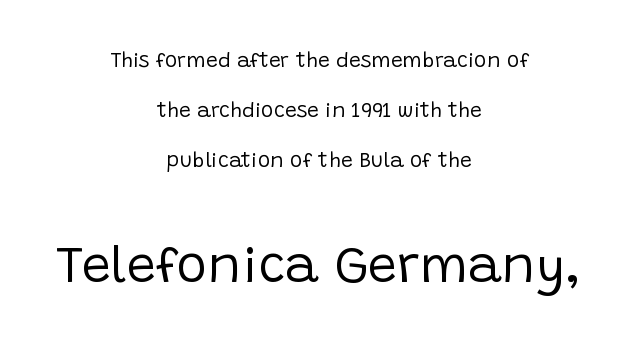
{"serif": "no", "italic": "no", "bold": "no", "weight": "regular", "width": "normal", "stroke_contrast": "low", "x_height": "large", "monospaced": "no", "underline": "no", "align": "center", "line_spacing": "loose", "line_spacing_ratio": 2.39, "letter_spacing": "normal", "letter_spacing_em": 0.0, "larger_block": "second", "size_ratio": 2.48, "glyph_px": 52}
